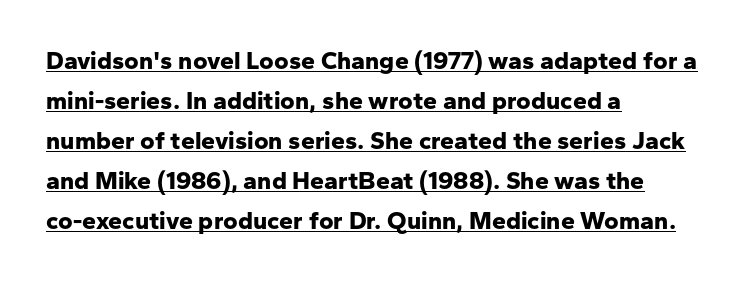
Q: Is the text bold? A: Yes.
Q: Is the text italic (slanted)? A: No, it is upright.
Q: Is the text underlined? A: Yes.
Q: How is the paragraph aligned? A: Left-aligned.
Q: Is the spacing between letters normal or unusually wide? A: Normal.
Q: Is the spacing between lines tight, normal or loose? A: Normal.
